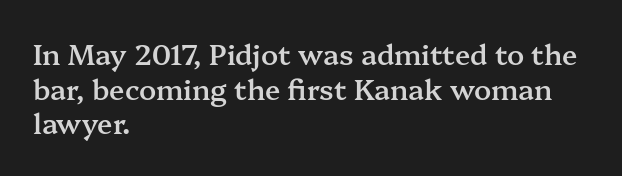
The image shows 28 px semibold serif type, upright; set left-aligned, line spacing 1.24x, normal letter spacing, not underlined; medium stroke contrast and a medium x-height.
